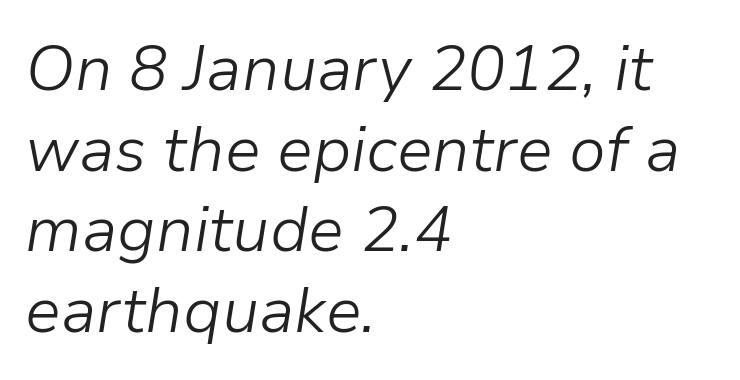
{"italic": "yes", "lean": "right", "slant_degrees": 9, "bold": "no", "weight": "light", "width": "normal", "stroke_contrast": "low", "x_height": "medium", "monospaced": "no", "underline": "no", "align": "left", "line_spacing": "normal", "line_spacing_ratio": 1.26, "letter_spacing": "normal", "letter_spacing_em": 0.0, "glyph_px": 64}
